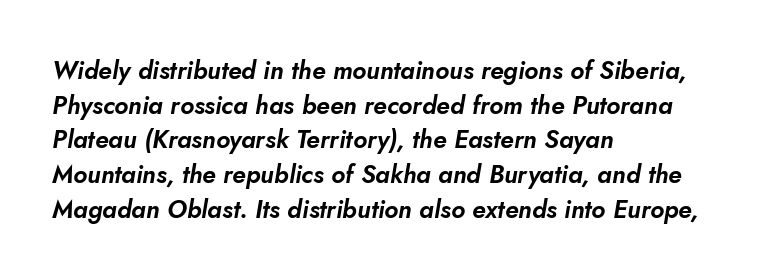
Inter-character spacing is left at the font's built-in metrics. There's an unmistakable incline to the writing here. Rows of type keep a routine distance in the vertical direction. Nobody drew a line under any word here.
